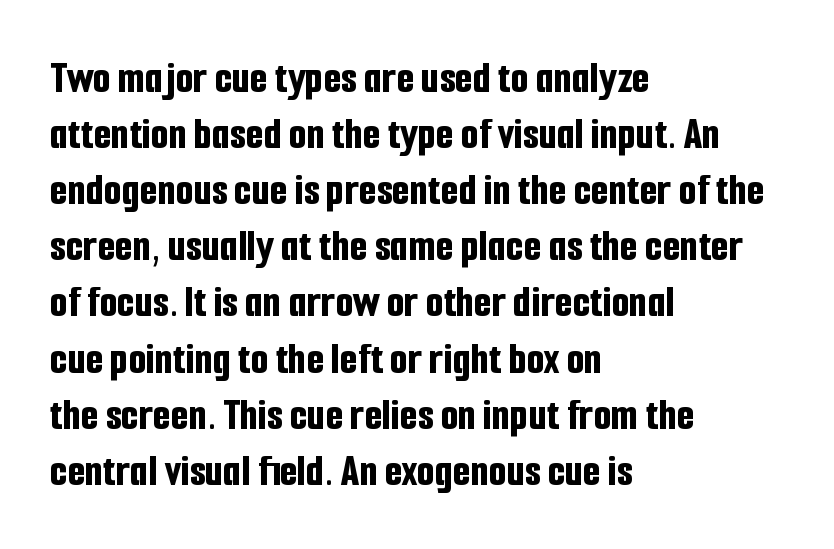
Q: Is the text bold? A: Yes.
Q: Is the text italic (slanted)? A: No, it is upright.
Q: Is the typeface a serif or a sans-serif typeface? A: Sans-serif.
Q: Is the text underlined? A: No.
Q: How is the paragraph aligned? A: Left-aligned.
Q: Is the spacing between letters normal or unusually wide? A: Normal.
Q: Width (condensed, normal, or wide)? A: Condensed.
Q: Stroke contrast? A: Low.
Q: x-height? A: Medium.
Q: Monospaced? A: No.
